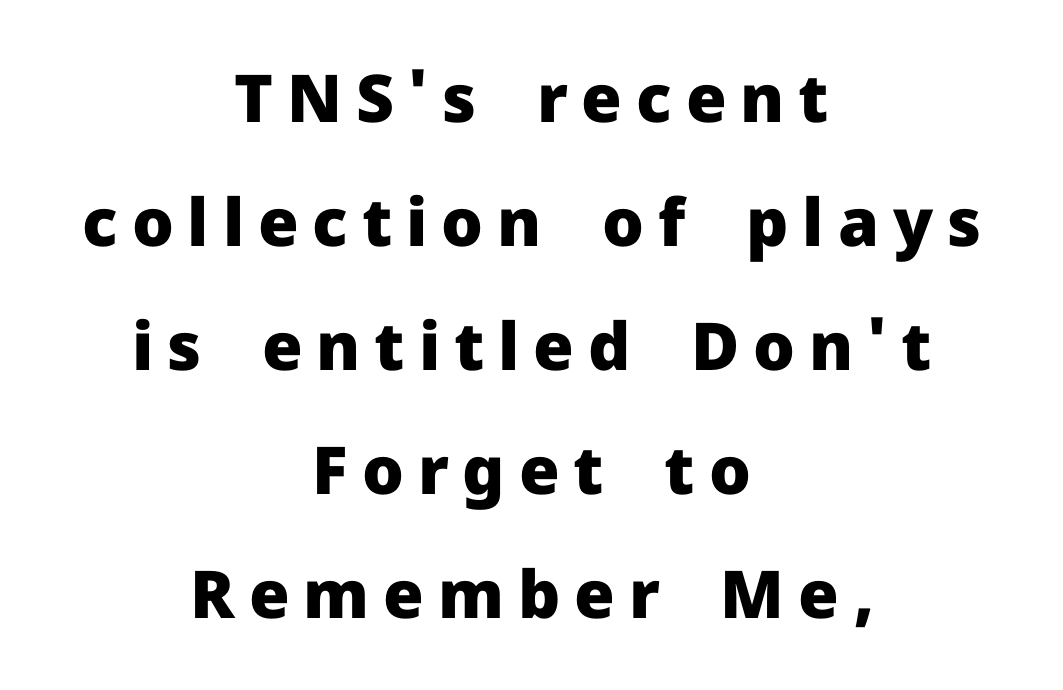
Q: Is the text bold? A: Yes.
Q: Is the text italic (slanted)? A: No, it is upright.
Q: Is the typeface a serif or a sans-serif typeface? A: Sans-serif.
Q: Is the text underlined? A: No.
Q: How is the paragraph aligned? A: Centered.
Q: Is the spacing between letters normal or unusually wide? A: Unusually wide.
Q: Width (condensed, normal, or wide)? A: Normal.
Q: Stroke contrast? A: Low.
Q: x-height? A: Medium.
Q: Monospaced? A: No.
